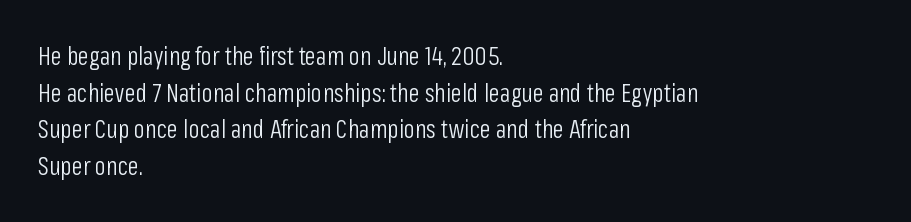
Q: Is the text bold? A: No.
Q: Is the text italic (slanted)? A: No, it is upright.
Q: Is the text underlined? A: No.
Q: How is the paragraph aligned? A: Left-aligned.
Q: Is the spacing between letters normal or unusually wide? A: Normal.
Q: Is the spacing between lines tight, normal or loose? A: Normal.
